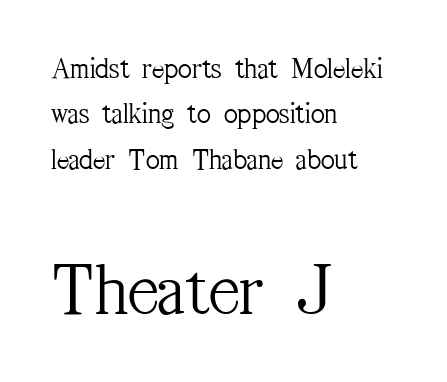
No word sits above an underline. Notice how descenders clear the ascenders below comfortably — that's standard leading. Size contrast runs from small at the top to large at the bottom. Is there any slant? The stems are plumb.
